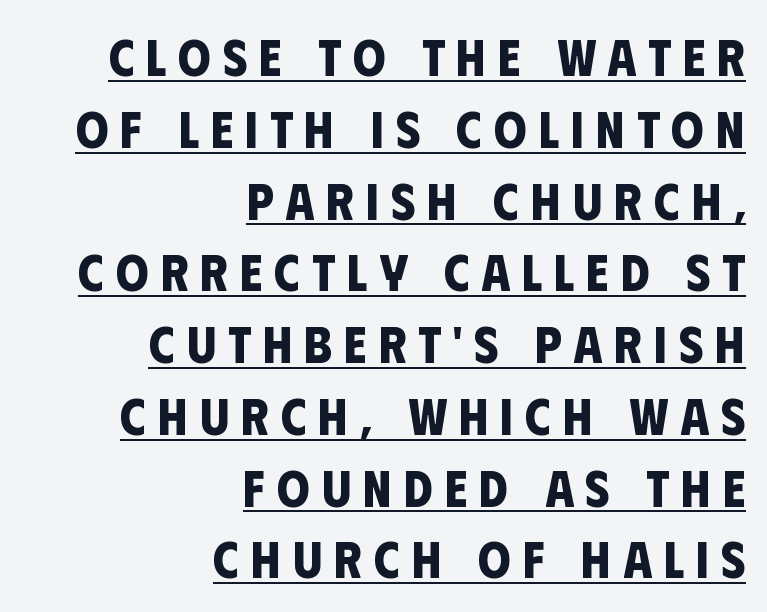
The image shows 52 px bold, condensed sans-serif type; set right-aligned, normal line spacing (1.38x), unusually wide letter spacing (+0.23 em), underlined; low stroke contrast and a large x-height.
